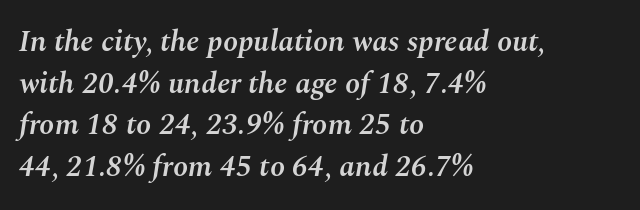
Q: Is the text bold? A: Semi-bold.
Q: Is the text italic (slanted)? A: Yes, it leans right by about 10 degrees.
Q: Is the text underlined? A: No.
Q: How is the paragraph aligned? A: Left-aligned.
Q: Is the spacing between letters normal or unusually wide? A: Normal.
Q: Is the spacing between lines tight, normal or loose? A: Normal.
Q: Width (condensed, normal, or wide)? A: Normal.
Q: Stroke contrast? A: Medium.
Q: x-height? A: Medium.
Q: Monospaced? A: No.
